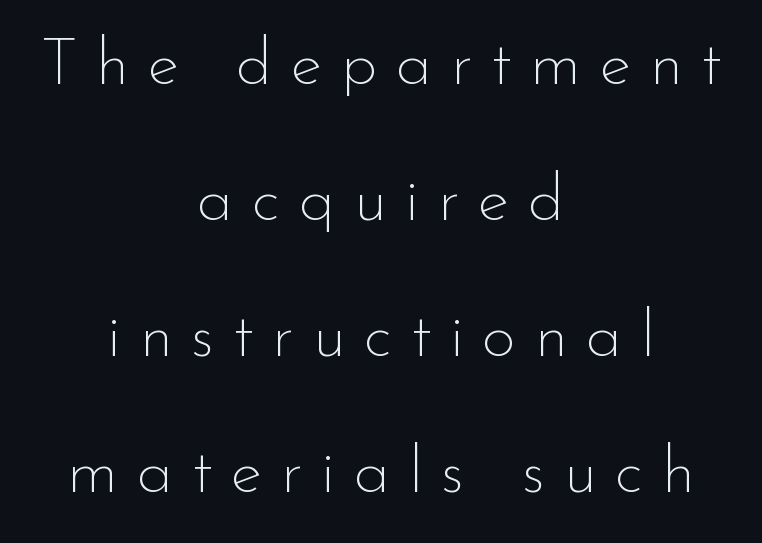
{"serif": "no", "italic": "no", "bold": "no", "weight": "thin", "width": "normal", "stroke_contrast": "low", "x_height": "small", "monospaced": "no", "underline": "no", "align": "center", "line_spacing": "loose", "line_spacing_ratio": 2.06, "letter_spacing": "wide", "letter_spacing_em": 0.28, "glyph_px": 66}
